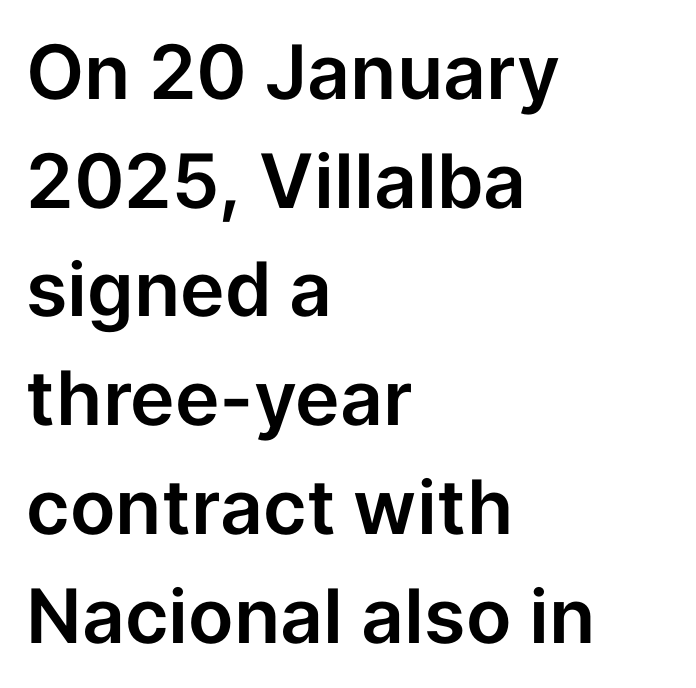
Q: Is the text italic (slanted)? A: No, it is upright.
Q: Is the typeface a serif or a sans-serif typeface? A: Sans-serif.
Q: Is the text underlined? A: No.
Q: How is the paragraph aligned? A: Left-aligned.
Q: Is the spacing between letters normal or unusually wide? A: Normal.
Q: Is the spacing between lines tight, normal or loose? A: Normal.
Q: Width (condensed, normal, or wide)? A: Normal.
Q: Stroke contrast? A: Low.
Q: x-height? A: Medium.
Q: Monospaced? A: No.
